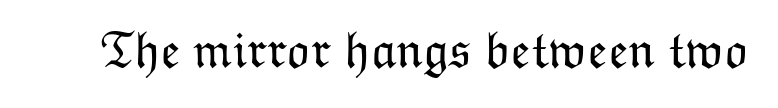
The image shows 51 px light type, upright; set normal letter spacing, not underlined; low stroke contrast and a medium x-height.
